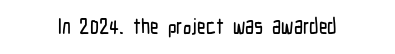
Every character sits straight up, as roman type does. The string is rendered with underlining switched off. Students, note that the glyphs here touch the page at normal intervals.
